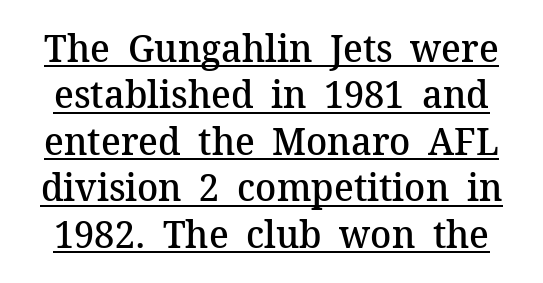
{"serif": "yes", "italic": "no", "bold": "semi", "weight": "semibold", "width": "normal", "stroke_contrast": "medium", "x_height": "medium", "monospaced": "no", "underline": "yes", "line_spacing_ratio": 1.19, "letter_spacing": "normal", "letter_spacing_em": 0.0, "glyph_px": 39}
